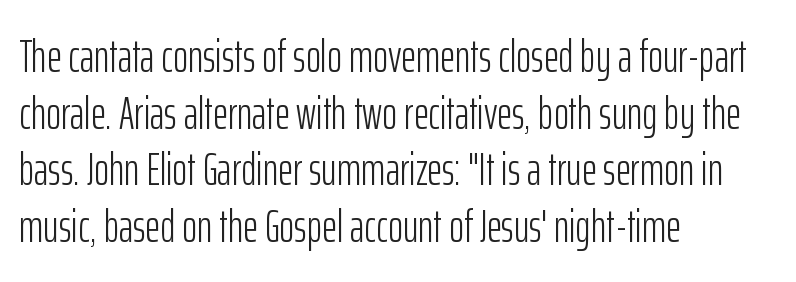
Q: Is the text bold? A: No.
Q: Is the text italic (slanted)? A: No, it is upright.
Q: Is the typeface a serif or a sans-serif typeface? A: Sans-serif.
Q: Is the text underlined? A: No.
Q: How is the paragraph aligned? A: Left-aligned.
Q: Is the spacing between letters normal or unusually wide? A: Normal.
Q: Width (condensed, normal, or wide)? A: Condensed.
Q: Stroke contrast? A: Low.
Q: x-height? A: Medium.
Q: Monospaced? A: No.
